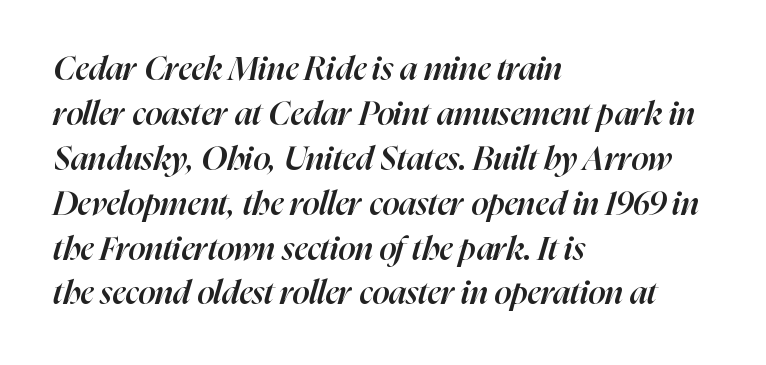
Each word holds together tightly as a unit, with standard inter-letter gaps. Caption: semibold face, moderately heavy strokes. Normally led — the rows are evenly, conventionally spaced. The baseline area is clear. You could not count columns in this text — the font is proportionally spaced. The lines are quadded left.
